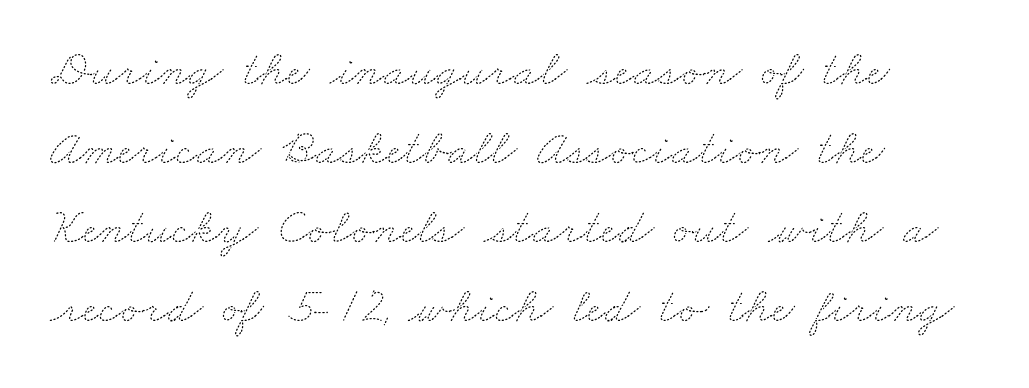
The image shows 50 px thin, wide type; set left-aligned, normal line spacing (1.58x), normal letter spacing, not underlined; medium stroke contrast and a small x-height.
